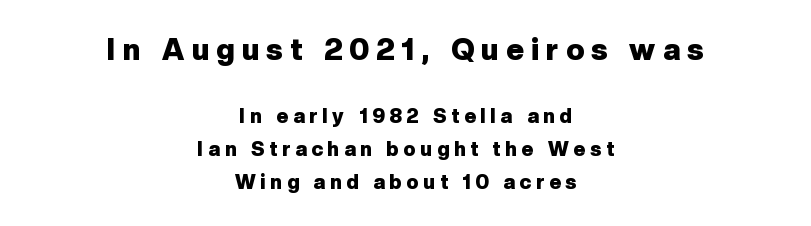
The image shows 30 px heavy sans-serif type, upright; set centered, normal line spacing (1.65x), unusually wide letter spacing (+0.24 em), not underlined; the first (top) block is 1.5x larger; low stroke contrast and a medium x-height.
